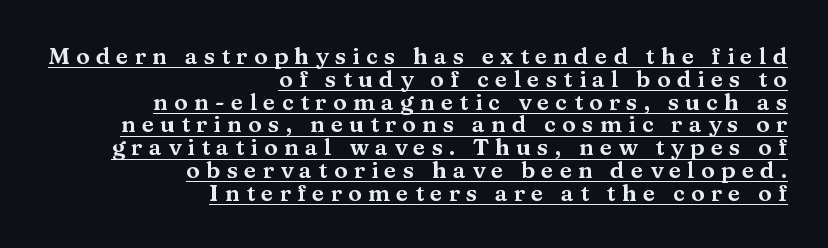
{"italic": "no", "underline": "yes", "align": "right", "line_spacing": "tight", "line_spacing_ratio": 0.99, "letter_spacing": "wide", "letter_spacing_em": 0.27, "glyph_px": 23}
